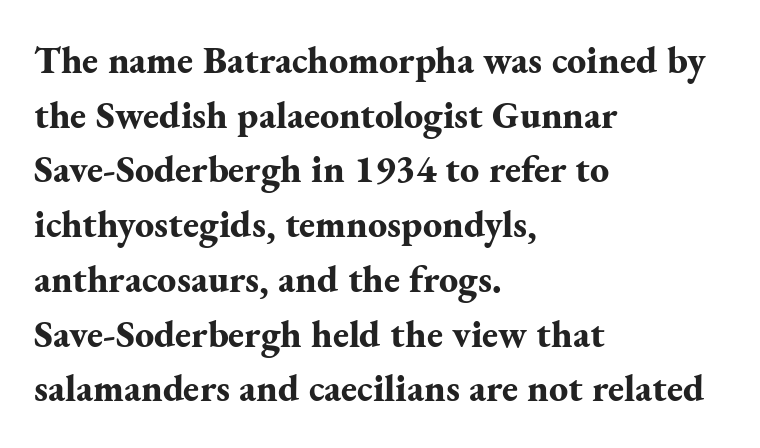
{"serif": "yes", "italic": "no", "bold": "yes", "weight": "bold", "width": "normal", "stroke_contrast": "medium", "x_height": "small", "monospaced": "no", "underline": "no", "align": "left", "line_spacing": "normal", "line_spacing_ratio": 1.44, "letter_spacing": "normal", "letter_spacing_em": 0.0, "glyph_px": 38}
